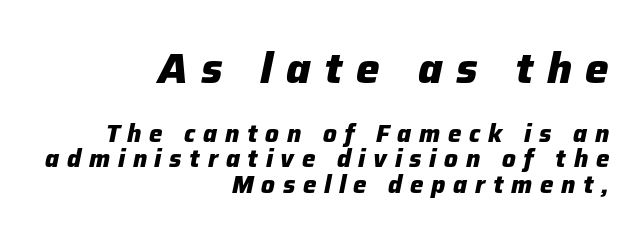
{"italic": "yes", "lean": "right", "slant_degrees": 12, "bold": "yes", "weight": "heavy", "width": "normal", "stroke_contrast": "low", "x_height": "medium", "monospaced": "no", "underline": "no", "align": "right", "line_spacing": "tight", "line_spacing_ratio": 1.07, "letter_spacing": "wide", "letter_spacing_em": 0.32, "larger_block": "first", "size_ratio": 1.75, "glyph_px": 42}
